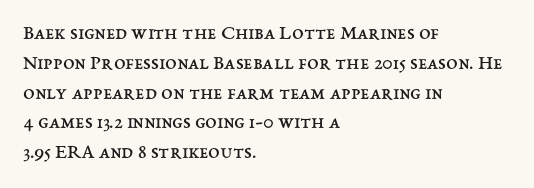
{"italic": "no", "bold": "no", "underline": "no", "align": "left", "line_spacing": "normal", "line_spacing_ratio": 1.42, "letter_spacing": "normal", "letter_spacing_em": 0.0, "glyph_px": 21}
